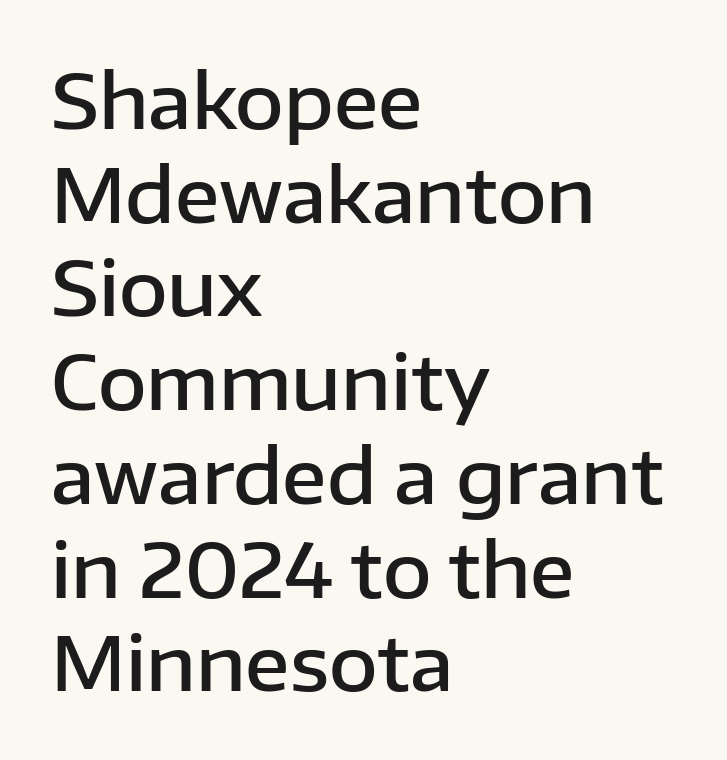
Q: Is the text bold? A: Semi-bold.
Q: Is the text italic (slanted)? A: No, it is upright.
Q: Is the typeface a serif or a sans-serif typeface? A: Sans-serif.
Q: Is the text underlined? A: No.
Q: How is the paragraph aligned? A: Left-aligned.
Q: Is the spacing between letters normal or unusually wide? A: Normal.
Q: Is the spacing between lines tight, normal or loose? A: Normal.
Q: Width (condensed, normal, or wide)? A: Normal.
Q: Stroke contrast? A: Low.
Q: x-height? A: Medium.
Q: Monospaced? A: No.
